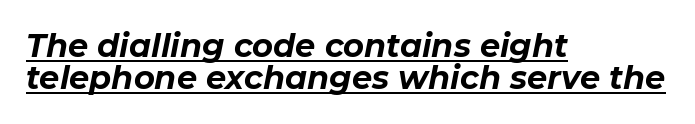
{"italic": "yes", "lean": "right", "slant_degrees": 11, "bold": "yes", "weight": "bold", "width": "normal", "stroke_contrast": "low", "x_height": "medium", "monospaced": "no", "underline": "yes", "align": "left", "line_spacing": "tight", "line_spacing_ratio": 0.99, "letter_spacing": "normal", "letter_spacing_em": 0.0, "glyph_px": 32}
